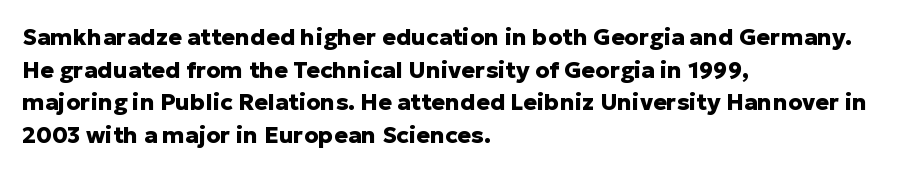
Q: Is the text bold? A: Yes.
Q: Is the text italic (slanted)? A: No, it is upright.
Q: Is the text underlined? A: No.
Q: How is the paragraph aligned? A: Left-aligned.
Q: Is the spacing between letters normal or unusually wide? A: Normal.
Q: Is the spacing between lines tight, normal or loose? A: Normal.
